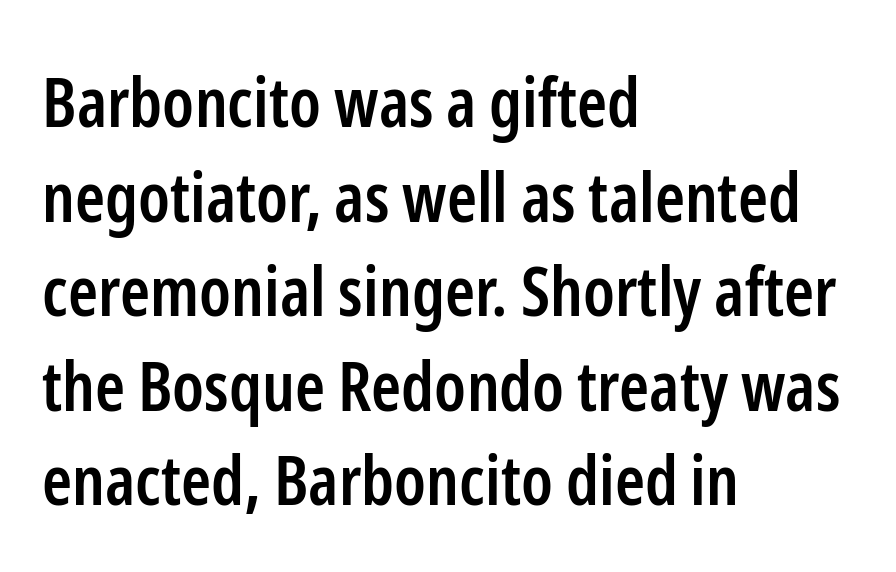
Looks like regular typesetting: each glyph gets only the width it needs. Is the type bold? Partly — it's a semibold, heavier than regular but not fully bold. Teacher's note: observe the even left margin — that is flush-left alignment. The horizontal fit of the characters is conventional and even. Italic: no, the glyphs are upright roman. The text was rendered using a sans face with plain stroke endings.
